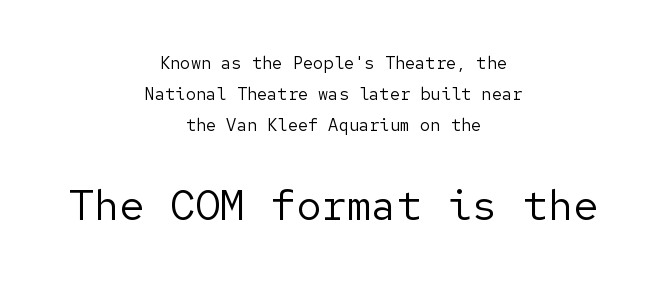
{"serif": "no", "italic": "no", "bold": "no", "weight": "regular", "width": "normal", "stroke_contrast": "low", "x_height": "medium", "underline": "no", "align": "center", "line_spacing_ratio": 1.82, "letter_spacing": "normal", "letter_spacing_em": 0.0, "larger_block": "second", "size_ratio": 2.47, "glyph_px": 42}
